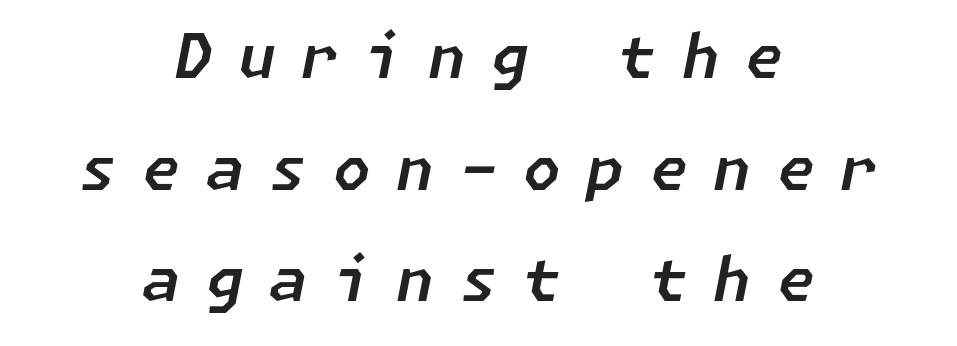
{"italic": "yes", "lean": "right", "slant_degrees": 11, "width": "normal", "stroke_contrast": "low", "x_height": "medium", "underline": "no", "align": "center", "line_spacing_ratio": 1.83, "letter_spacing": "wide", "letter_spacing_em": 0.42, "glyph_px": 61}
